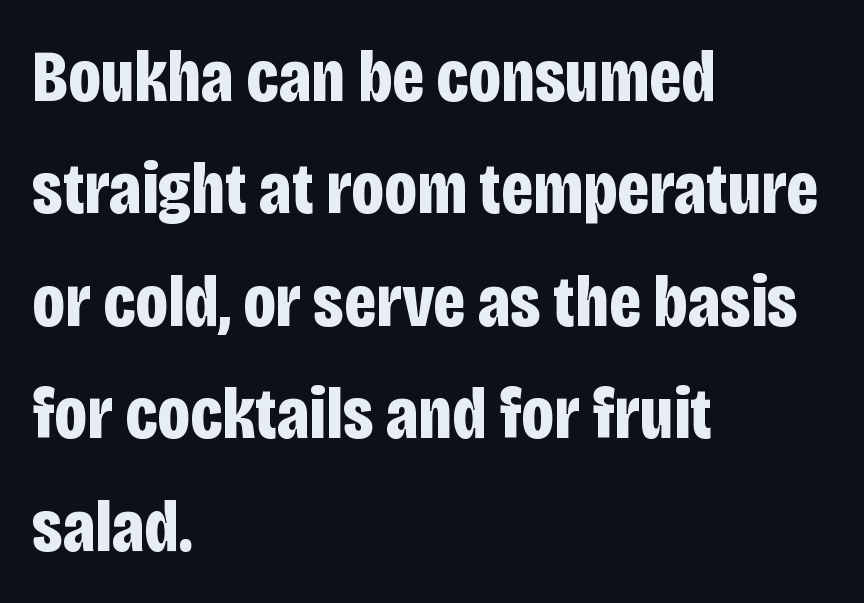
{"serif": "no", "italic": "no", "bold": "yes", "weight": "bold", "width": "condensed", "stroke_contrast": "low", "x_height": "large", "monospaced": "no", "underline": "no", "align": "left", "line_spacing": "normal", "line_spacing_ratio": 1.52, "letter_spacing": "normal", "letter_spacing_em": 0.0, "glyph_px": 74}
